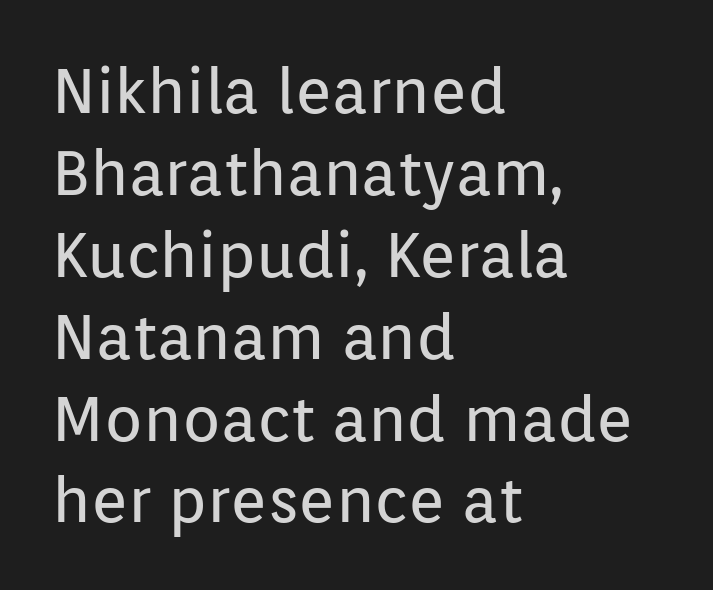
{"serif": "no", "italic": "no", "bold": "no", "weight": "regular", "width": "normal", "stroke_contrast": "low", "x_height": "medium", "monospaced": "no", "underline": "no", "align": "left", "line_spacing": "normal", "line_spacing_ratio": 1.3, "letter_spacing": "normal", "letter_spacing_em": 0.0, "glyph_px": 63}
